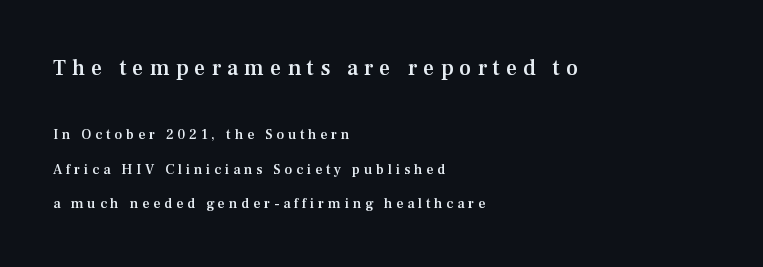
{"italic": "no", "bold": "semi", "underline": "no", "align": "left", "line_spacing": "loose", "line_spacing_ratio": 2.47, "letter_spacing": "wide", "letter_spacing_em": 0.27, "larger_block": "first", "size_ratio": 1.57, "glyph_px": 22}
